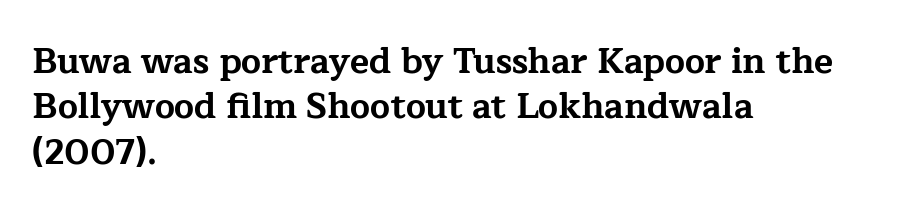
Q: Is the text bold? A: Yes.
Q: Is the text italic (slanted)? A: No, it is upright.
Q: Is the typeface a serif or a sans-serif typeface? A: Serif.
Q: Is the text underlined? A: No.
Q: How is the paragraph aligned? A: Left-aligned.
Q: Is the spacing between letters normal or unusually wide? A: Normal.
Q: Is the spacing between lines tight, normal or loose? A: Normal.
Q: Width (condensed, normal, or wide)? A: Wide.
Q: Stroke contrast? A: Low.
Q: x-height? A: Medium.
Q: Monospaced? A: No.
